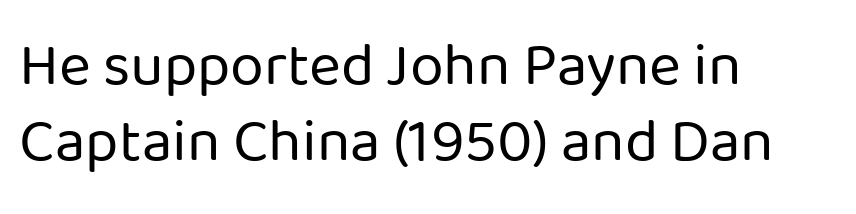
The image shows 61 px regular-weight sans-serif type, upright; set left-aligned, normal line spacing (1.25x), normal letter spacing, not underlined; low stroke contrast and a medium x-height.
